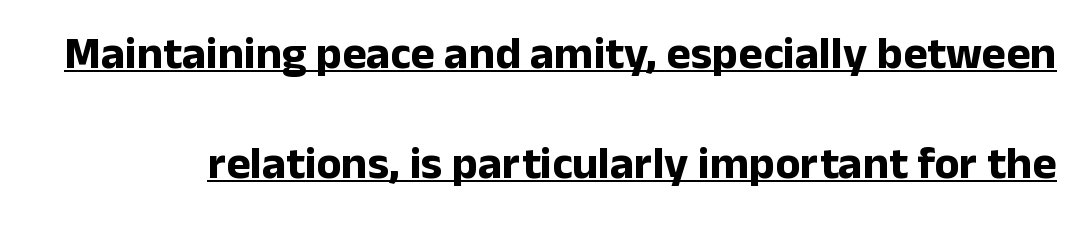
Q: Is the text bold? A: Yes.
Q: Is the text italic (slanted)? A: No, it is upright.
Q: Is the typeface a serif or a sans-serif typeface? A: Sans-serif.
Q: Is the text underlined? A: Yes.
Q: Is the spacing between letters normal or unusually wide? A: Normal.
Q: Is the spacing between lines tight, normal or loose? A: Loose.
Q: Width (condensed, normal, or wide)? A: Normal.
Q: Stroke contrast? A: Low.
Q: x-height? A: Medium.
Q: Monospaced? A: No.
